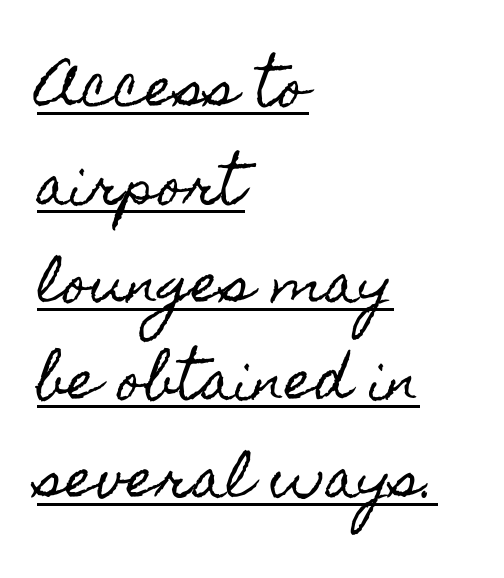
The face used here appears with an underline applied. A typesetter would call this proportional, since set widths differ per character. The horizontal fit of the characters is conventional and even. Alignment: flush left.
